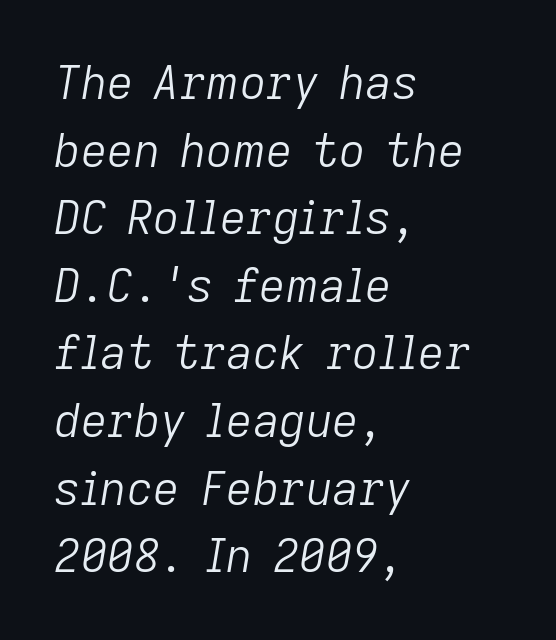
The image shows 46 px light type, italic (leaning right); set left-aligned, normal line spacing (1.47x), normal letter spacing, not underlined; low stroke contrast and a medium x-height.
